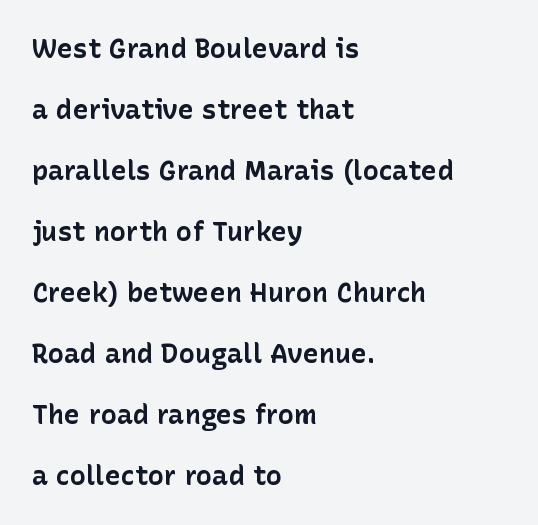
Q: Is the text bold? A: Yes.
Q: Is the text italic (slanted)? A: No, it is upright.
Q: Is the text underlined? A: No.
Q: How is the paragraph aligned? A: Left-aligned.
Q: Is the spacing between letters normal or unusually wide? A: Normal.
Q: Is the spacing between lines tight, normal or loose? A: Loose.
